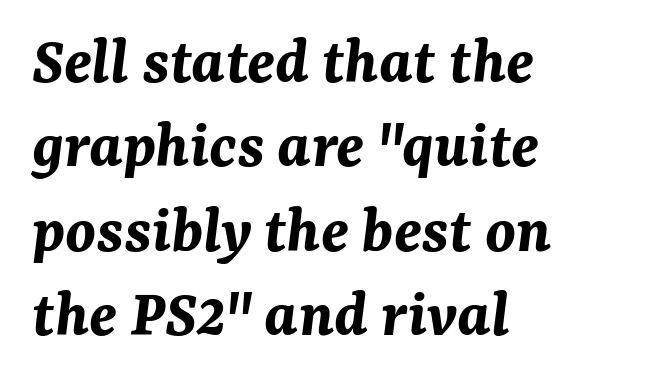
Compared with an ordinary text face, these strokes are far heavier — a full bold. This sample uses plain, unmodified letter spacing. The specimen reads as italic at a glance. Each letter keeps its own natural width here, so spacing adapts to shape. The string is rendered with underlining switched off. If you drew a ruler down the left edge, every line would touch it.
